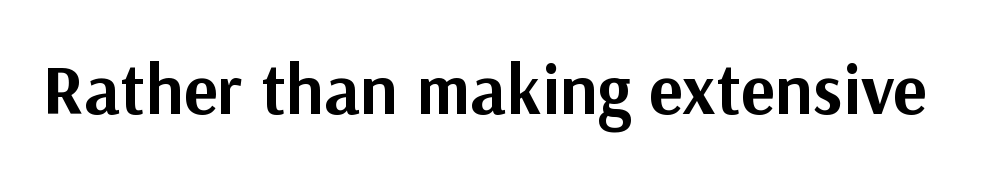
Q: Is the text bold? A: Yes.
Q: Is the text italic (slanted)? A: No, it is upright.
Q: Is the typeface a serif or a sans-serif typeface? A: Sans-serif.
Q: Is the text underlined? A: No.
Q: Is the spacing between letters normal or unusually wide? A: Normal.
Q: Width (condensed, normal, or wide)? A: Normal.
Q: Stroke contrast? A: Medium.
Q: x-height? A: Medium.
Q: Monospaced? A: No.
